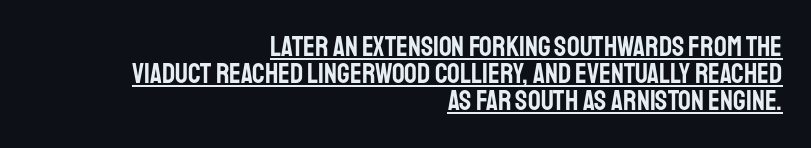
Q: Is the text italic (slanted)? A: No, it is upright.
Q: Is the typeface a serif or a sans-serif typeface? A: Sans-serif.
Q: Is the text underlined? A: Yes.
Q: How is the paragraph aligned? A: Right-aligned.
Q: Is the spacing between letters normal or unusually wide? A: Normal.
Q: Is the spacing between lines tight, normal or loose? A: Tight.
Q: Width (condensed, normal, or wide)? A: Condensed.
Q: Stroke contrast? A: Low.
Q: x-height? A: Large.
Q: Monospaced? A: No.
